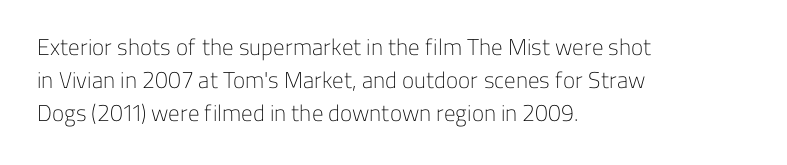
{"italic": "no", "bold": "no", "underline": "no", "align": "left", "line_spacing": "normal", "line_spacing_ratio": 1.44, "letter_spacing": "normal", "letter_spacing_em": 0.0, "glyph_px": 23}
